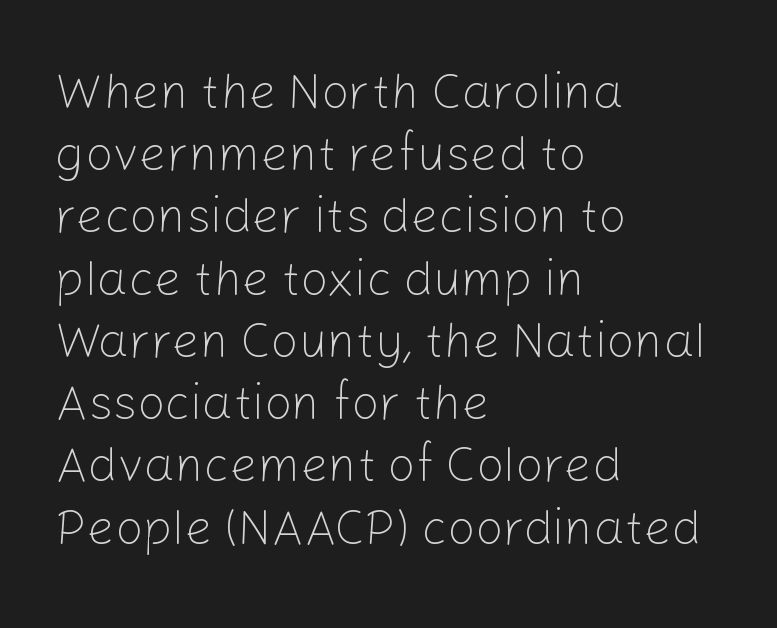
{"serif": "no", "italic": "no", "bold": "no", "weight": "light", "width": "normal", "stroke_contrast": "low", "x_height": "medium", "monospaced": "no", "underline": "no", "align": "left", "line_spacing": "normal", "line_spacing_ratio": 1.27, "letter_spacing": "normal", "letter_spacing_em": 0.0, "glyph_px": 49}
